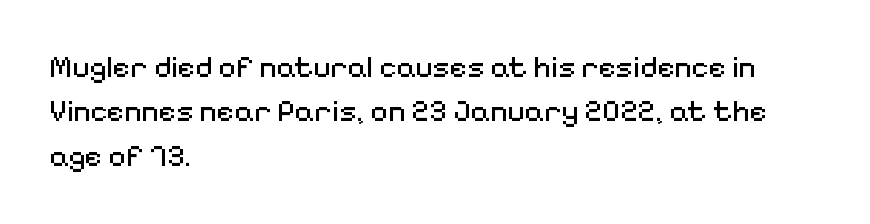
Q: Is the text bold? A: No.
Q: Is the text italic (slanted)? A: No, it is upright.
Q: Is the typeface a serif or a sans-serif typeface? A: Sans-serif.
Q: Is the text underlined? A: No.
Q: How is the paragraph aligned? A: Left-aligned.
Q: Is the spacing between letters normal or unusually wide? A: Normal.
Q: Is the spacing between lines tight, normal or loose? A: Normal.
Q: Width (condensed, normal, or wide)? A: Normal.
Q: Stroke contrast? A: Medium.
Q: x-height? A: Medium.
Q: Monospaced? A: No.
